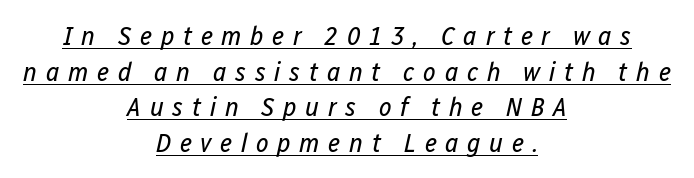
The image shows 27 px text type, italic (leaning right); set centered, normal line spacing (1.32x), unusually wide letter spacing (+0.32 em), underlined.
